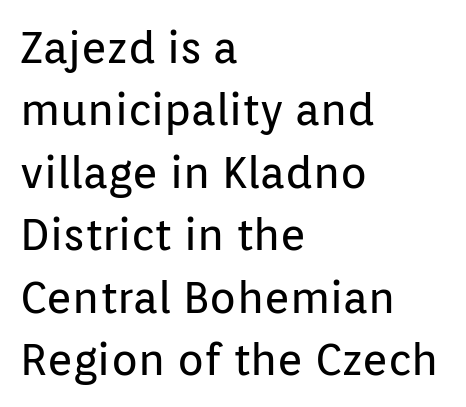
Q: Is the text bold? A: No.
Q: Is the text italic (slanted)? A: No, it is upright.
Q: Is the typeface a serif or a sans-serif typeface? A: Sans-serif.
Q: Is the text underlined? A: No.
Q: How is the paragraph aligned? A: Left-aligned.
Q: Is the spacing between letters normal or unusually wide? A: Normal.
Q: Is the spacing between lines tight, normal or loose? A: Normal.
Q: Width (condensed, normal, or wide)? A: Normal.
Q: Stroke contrast? A: Low.
Q: x-height? A: Medium.
Q: Monospaced? A: No.
